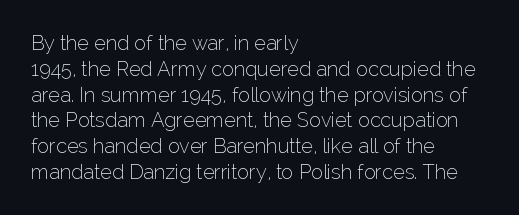
{"italic": "no", "bold": "no", "underline": "no", "align": "left", "line_spacing": "normal", "line_spacing_ratio": 1.29, "letter_spacing": "normal", "letter_spacing_em": 0.0, "glyph_px": 20}
